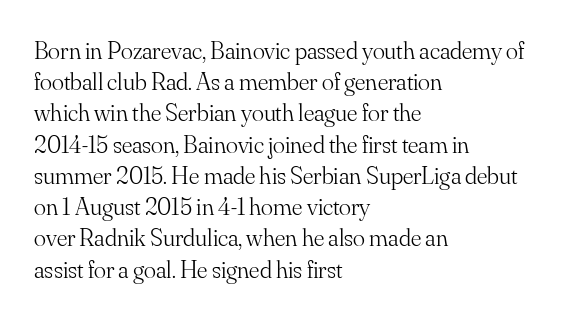
Q: Is the text bold? A: No.
Q: Is the text italic (slanted)? A: No, it is upright.
Q: Is the text underlined? A: No.
Q: How is the paragraph aligned? A: Left-aligned.
Q: Is the spacing between letters normal or unusually wide? A: Normal.
Q: Is the spacing between lines tight, normal or loose? A: Normal.
